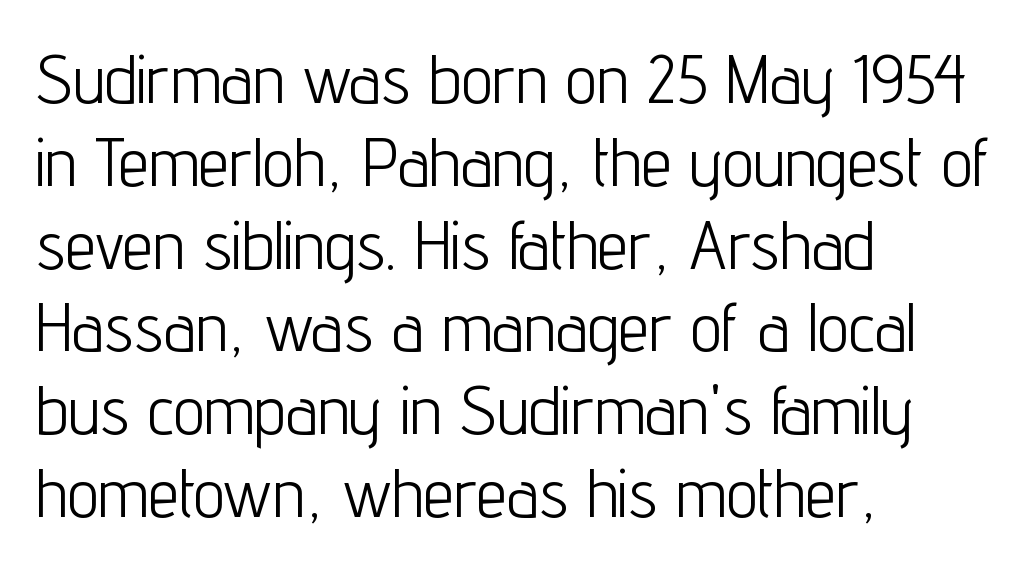
Q: Is the text bold? A: No.
Q: Is the text italic (slanted)? A: No, it is upright.
Q: Is the typeface a serif or a sans-serif typeface? A: Sans-serif.
Q: Is the text underlined? A: No.
Q: How is the paragraph aligned? A: Left-aligned.
Q: Is the spacing between letters normal or unusually wide? A: Normal.
Q: Width (condensed, normal, or wide)? A: Condensed.
Q: Stroke contrast? A: Low.
Q: x-height? A: Medium.
Q: Monospaced? A: No.
